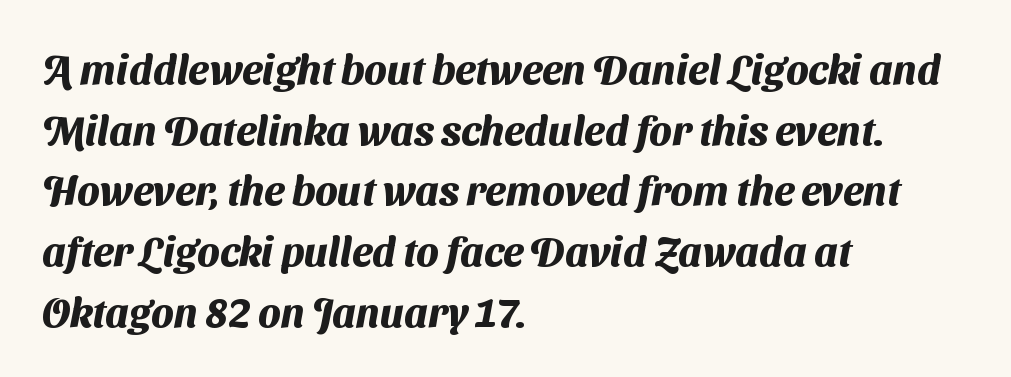
The image shows 41 px heavy sans-serif type; set left-aligned, normal line spacing (1.48x), normal letter spacing, not underlined; medium stroke contrast and a medium x-height.
